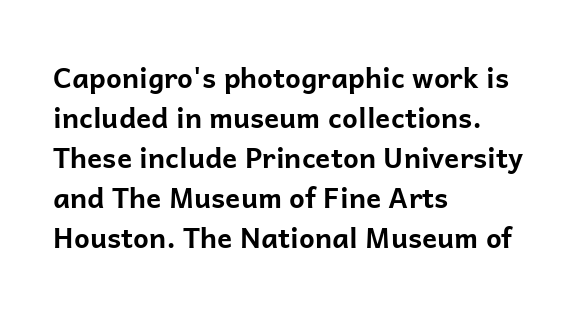
The space beneath each line is pristine and unruled. Layout note: lines flush left. How would I describe the line gaps? Plain and ordinary. The letters advance in unequal steps, a hallmark of proportional type. Is the type bold? Yes — the strokes are clearly thick and heavy.
